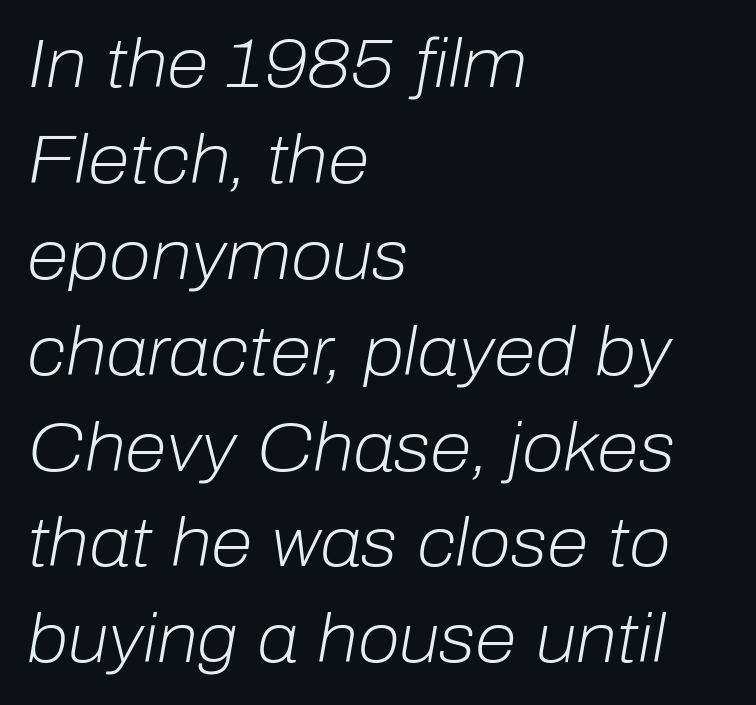
The image shows 68 px light type, italic (leaning right); set left-aligned, normal line spacing (1.41x), normal letter spacing, not underlined; low stroke contrast and a medium x-height.
